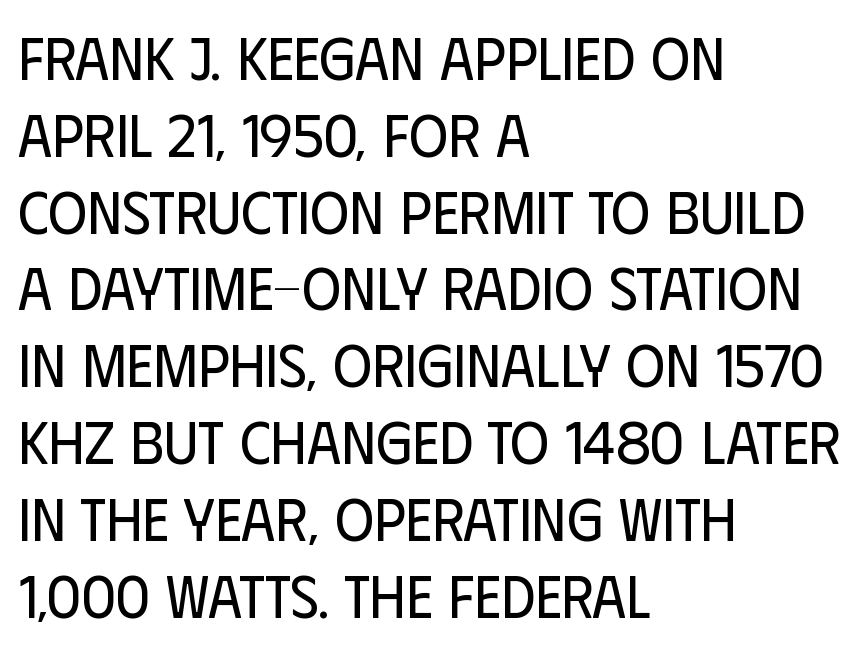
Plain, unruled lines of type. The letters stand straight up with perfectly vertical stems. Letter spacing: default. Is there much room between lines? A standard amount, neither cramped nor airy. Does the copy run flush right? No — it runs flush left.
